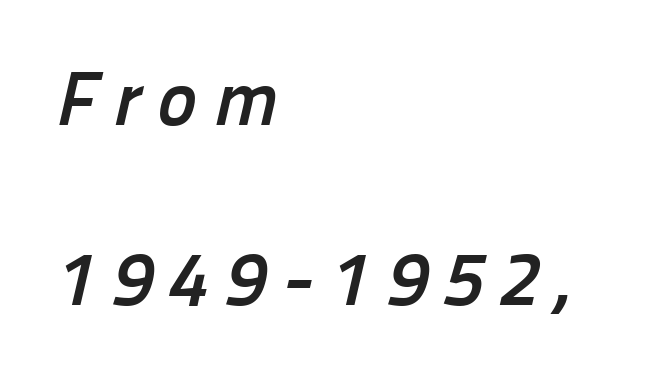
The image shows 76 px semibold sans-serif type; set left-aligned, loose line spacing (2.37x), unusually wide letter spacing (+0.21 em), not underlined; low stroke contrast and a medium x-height.
